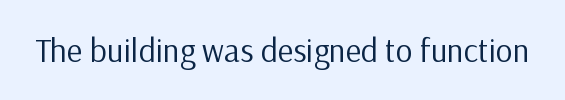
The image shows 33 px regular-weight sans-serif type, upright; set normal letter spacing, not underlined; low stroke contrast and a medium x-height.
